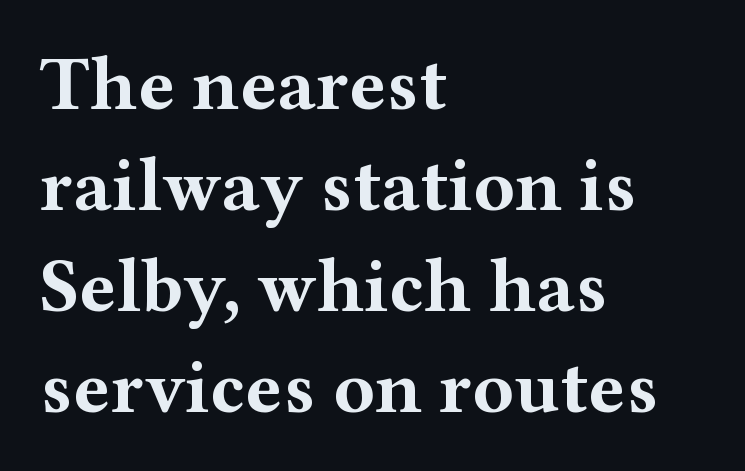
The image shows 77 px bold, wide serif type, upright; set left-aligned, normal line spacing (1.31x), normal letter spacing, not underlined; medium stroke contrast and a medium x-height.
